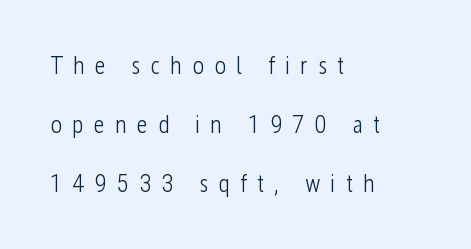
{"italic": "no", "bold": "no", "underline": "no", "align": "left", "line_spacing": "loose", "line_spacing_ratio": 2.36, "letter_spacing": "wide", "letter_spacing_em": 0.4, "glyph_px": 25}
